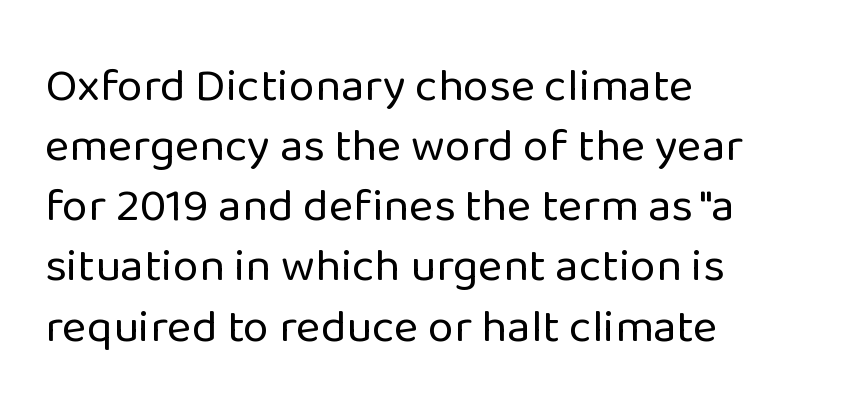
{"serif": "no", "italic": "no", "bold": "no", "weight": "regular", "width": "normal", "stroke_contrast": "low", "x_height": "medium", "monospaced": "no", "underline": "no", "align": "left", "line_spacing": "normal", "line_spacing_ratio": 1.28, "letter_spacing": "normal", "letter_spacing_em": 0.0, "glyph_px": 47}
